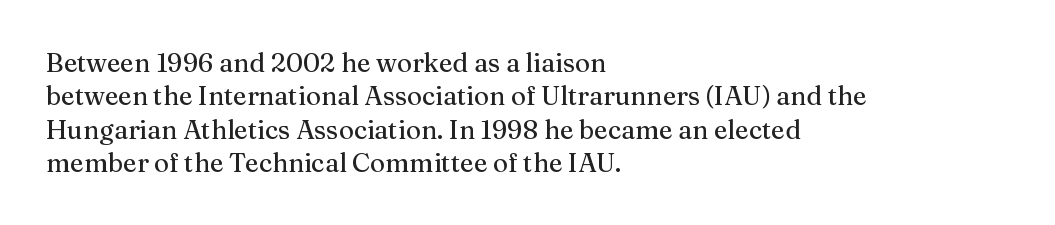
{"italic": "no", "underline": "no", "align": "left", "line_spacing": "normal", "line_spacing_ratio": 1.28, "letter_spacing": "normal", "letter_spacing_em": 0.0, "glyph_px": 26}
